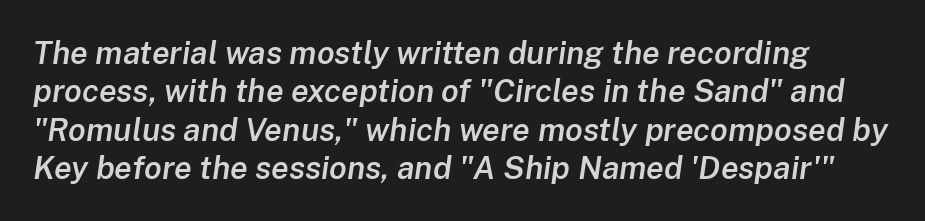
Do the characters align in a grid? No, the font is proportional. Italic: yes, the glyphs are oblique. Heft: intermediate — a semibold. This rendering features lettering with no underline.
